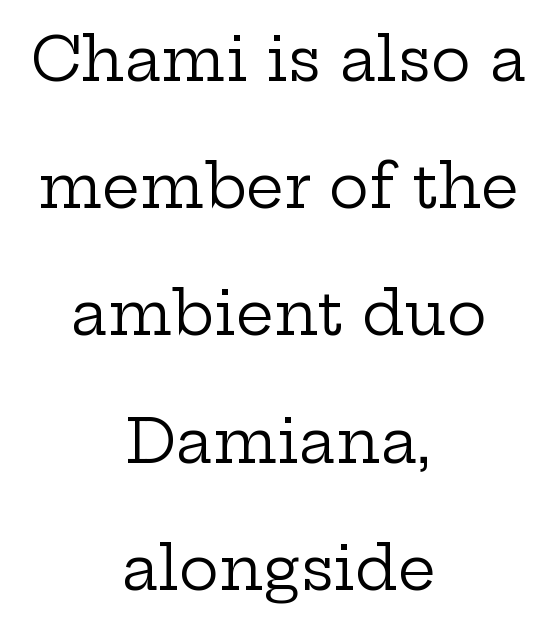
Quick note: not italic, upright. The passage shown is typed in a proportional face where columns would drift. Honestly, the letter spacing is just normal — you wouldn't notice it. Letters rest on an invisible, unmarked baseline. You can tell from the footed stems that serif type was used.
